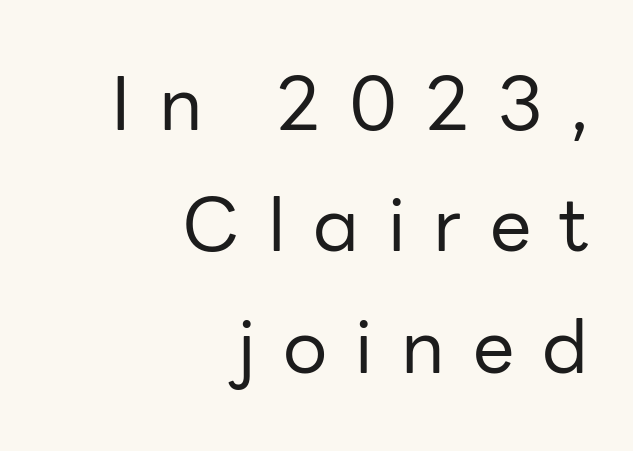
The passage shown is typeset with a sans-serif family. The cut favours lightness, reaching ordinary text weight at its darkest. This block has exactly the height ordinary leading produces. A typesetter would call this proportional, since set widths differ per character. A typesetter would call this heavily tracked-out type.
